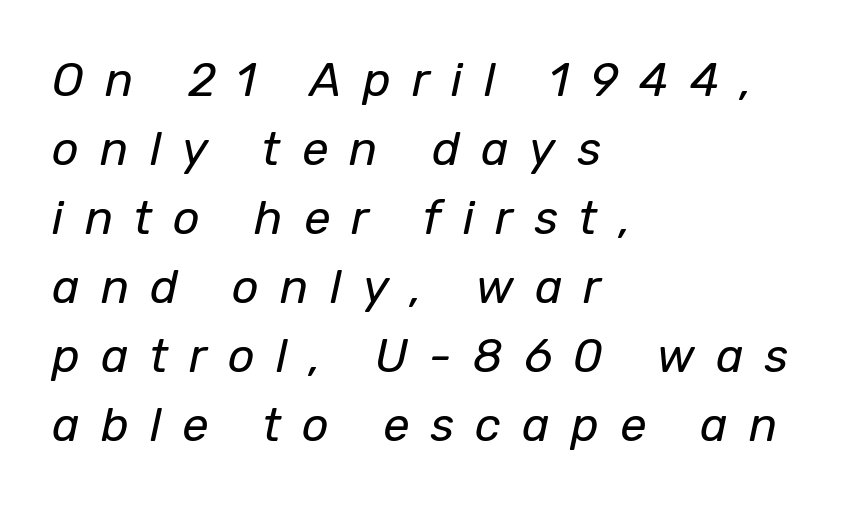
Q: Is the text bold? A: No.
Q: Is the text italic (slanted)? A: Yes, it leans right by about 12 degrees.
Q: Is the text underlined? A: No.
Q: How is the paragraph aligned? A: Left-aligned.
Q: Is the spacing between letters normal or unusually wide? A: Unusually wide.
Q: Is the spacing between lines tight, normal or loose? A: Normal.
Q: Width (condensed, normal, or wide)? A: Normal.
Q: Stroke contrast? A: Low.
Q: x-height? A: Medium.
Q: Monospaced? A: No.
